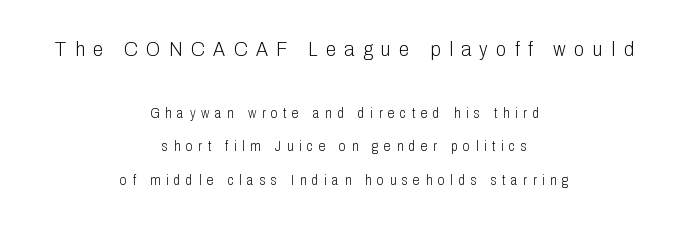
The image shows 21 px text type, upright; set centered, loose line spacing (2.42x), unusually wide letter spacing (+0.4 em), not underlined; the first (top) block is 1.5x larger.
